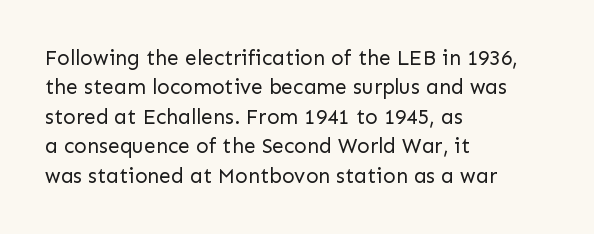
Q: Is the text bold? A: No.
Q: Is the text italic (slanted)? A: No, it is upright.
Q: Is the text underlined? A: No.
Q: How is the paragraph aligned? A: Left-aligned.
Q: Is the spacing between letters normal or unusually wide? A: Normal.
Q: Is the spacing between lines tight, normal or loose? A: Normal.
